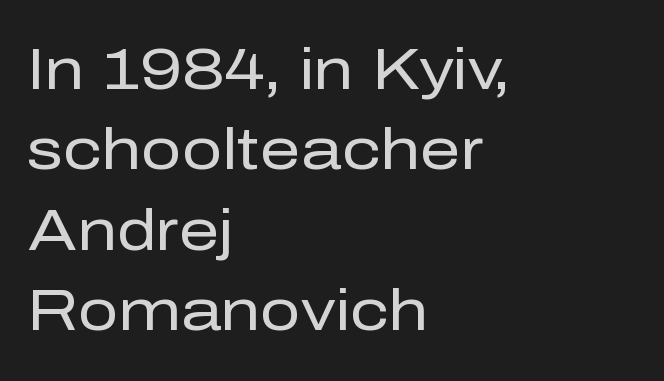
The image shows 57 px regular-weight sans-serif type, upright; set left-aligned, normal line spacing (1.41x), normal letter spacing, not underlined; low stroke contrast and a medium x-height.
